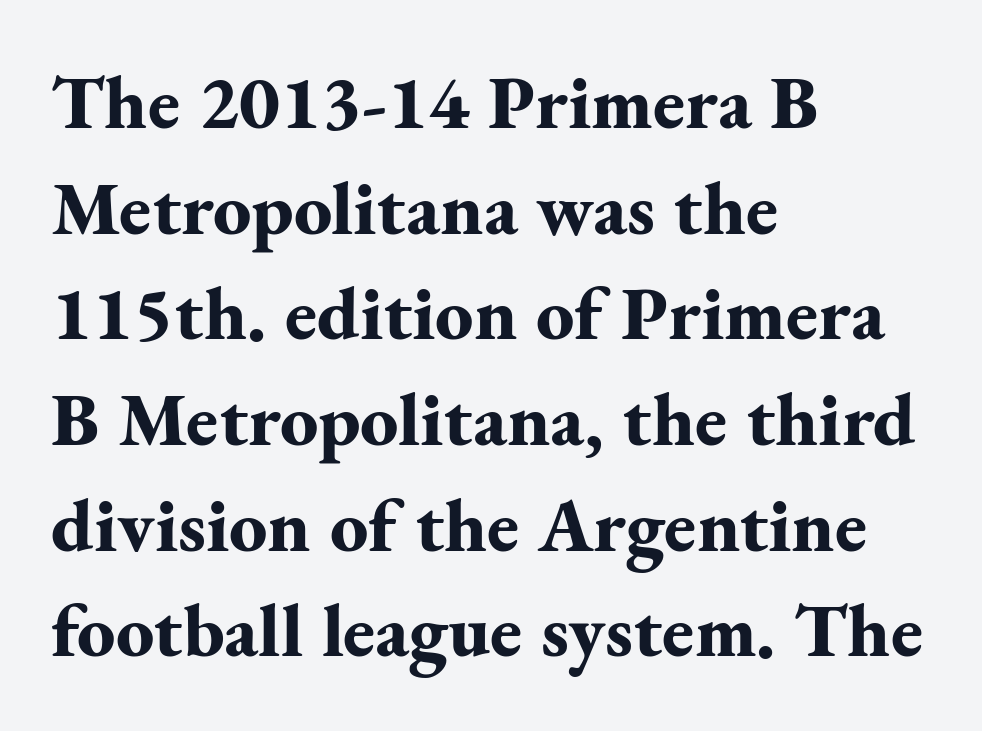
{"serif": "yes", "italic": "no", "bold": "yes", "weight": "bold", "width": "normal", "stroke_contrast": "medium", "x_height": "small", "monospaced": "no", "underline": "no", "align": "left", "line_spacing": "normal", "line_spacing_ratio": 1.39, "letter_spacing": "normal", "letter_spacing_em": 0.0, "glyph_px": 76}
